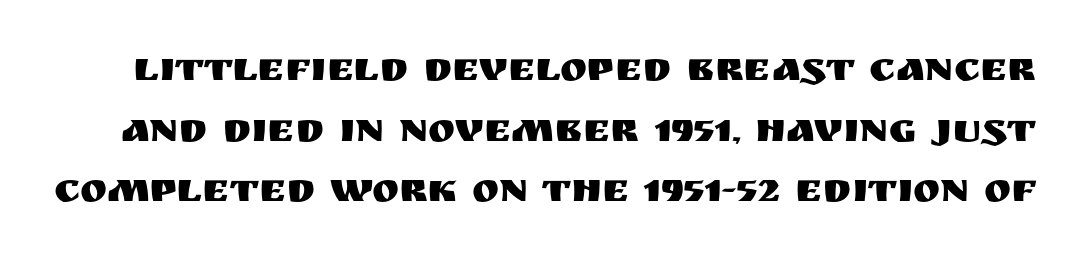
The image shows 41 px sans-serif type, upright; set normal line spacing (1.48x), normal letter spacing, not underlined; medium stroke contrast and a large x-height.
